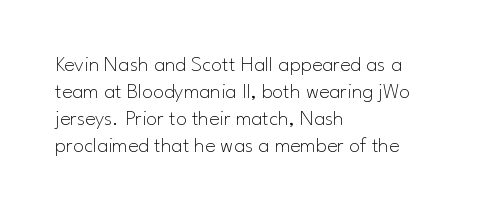
{"italic": "no", "bold": "no", "underline": "no", "align": "left", "line_spacing_ratio": 1.23, "letter_spacing": "normal", "letter_spacing_em": 0.0, "glyph_px": 22}
